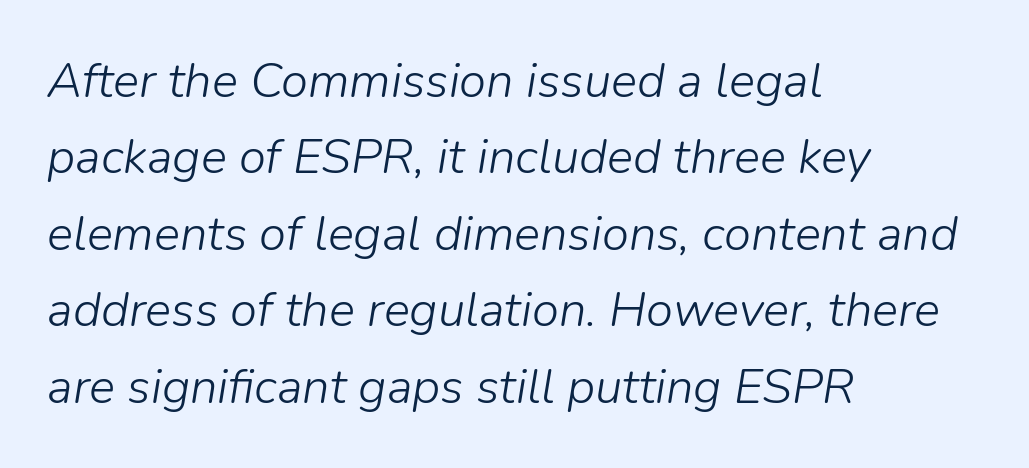
Horizontal alignment here is leftward, the default for most running prose. The words here are not underlined. Designer's note — italics engaged. Default kerning and tracking; the words read as compact shapes. No extra ink here — the face is not bold.
